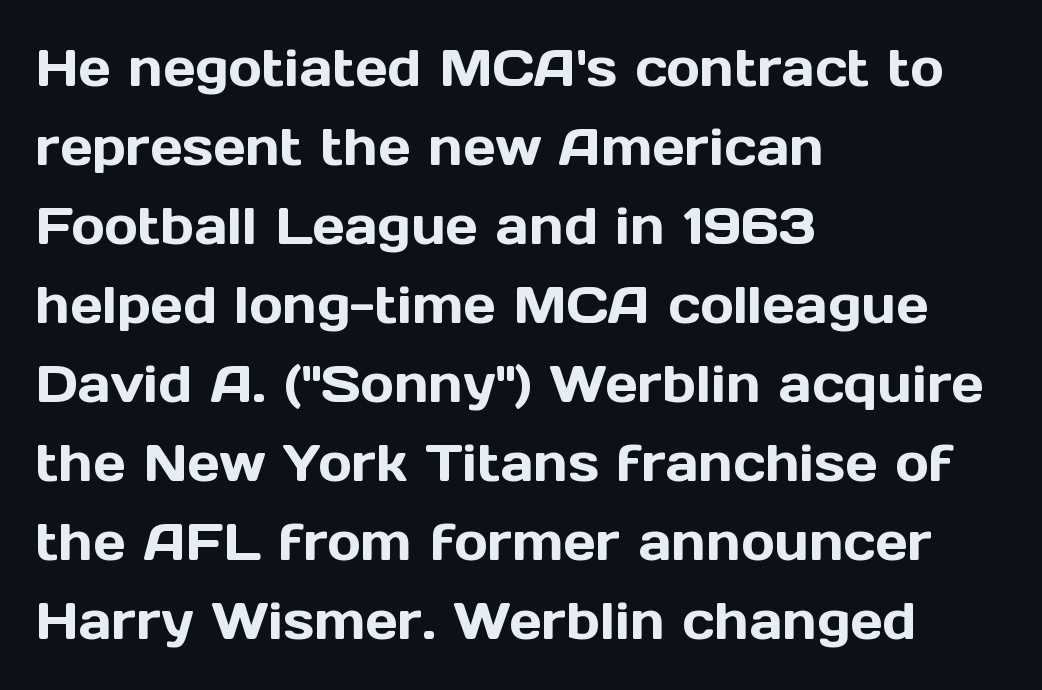
The image shows 51 px sans-serif type, upright; set left-aligned, normal line spacing (1.55x), normal letter spacing, not underlined; a medium x-height.
